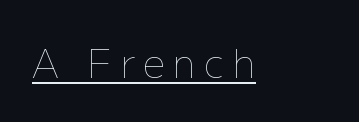
The rendering uses natural spacing where letterforms have individual widths. Someone cranked the tracking dial way up on this one. Posture: upright roman. You can see a thin bar hugging the bottom of the glyphs. This is not heavy type; no bold has been used.
